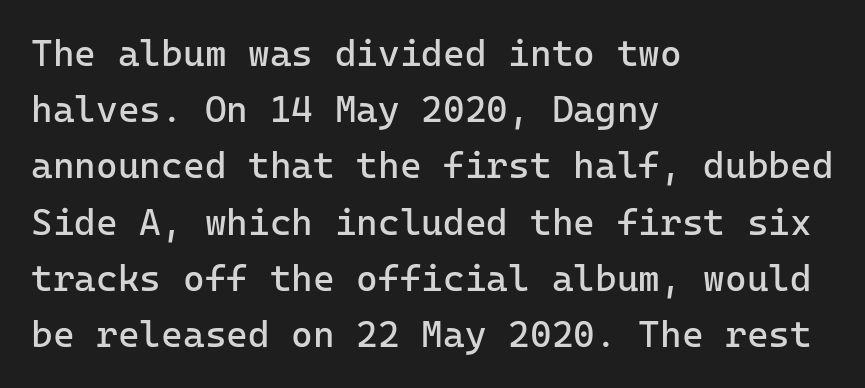
Q: Is the text bold? A: No.
Q: Is the text italic (slanted)? A: No, it is upright.
Q: Is the typeface a serif or a sans-serif typeface? A: Sans-serif.
Q: Is the text underlined? A: No.
Q: How is the paragraph aligned? A: Left-aligned.
Q: Is the spacing between letters normal or unusually wide? A: Normal.
Q: Is the spacing between lines tight, normal or loose? A: Normal.
Q: Width (condensed, normal, or wide)? A: Normal.
Q: Stroke contrast? A: Low.
Q: x-height? A: Medium.
Q: Monospaced? A: Yes.
